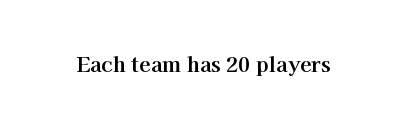
The image shows 21 px text type, upright; set normal letter spacing, not underlined.
